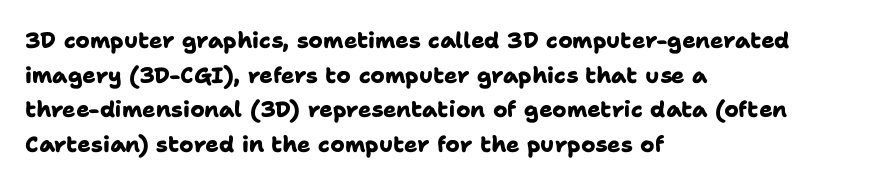
{"bold": "yes", "underline": "no", "align": "left", "line_spacing": "normal", "line_spacing_ratio": 1.57, "letter_spacing": "normal", "letter_spacing_em": 0.0, "glyph_px": 22}
